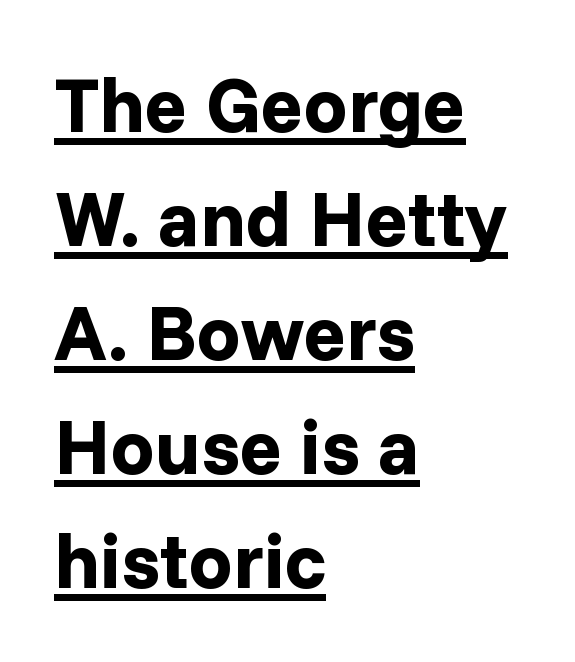
Q: Is the text bold? A: Yes.
Q: Is the text italic (slanted)? A: No, it is upright.
Q: Is the typeface a serif or a sans-serif typeface? A: Sans-serif.
Q: Is the text underlined? A: Yes.
Q: How is the paragraph aligned? A: Left-aligned.
Q: Is the spacing between letters normal or unusually wide? A: Normal.
Q: Is the spacing between lines tight, normal or loose? A: Normal.
Q: Width (condensed, normal, or wide)? A: Normal.
Q: Stroke contrast? A: Low.
Q: x-height? A: Medium.
Q: Monospaced? A: No.
